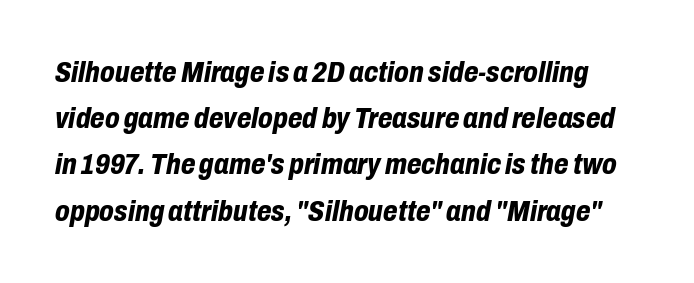
Style check: oblique. The vertical gap from one line to the next is medium. This sample has the flowing, uneven cadence of proportional lettering. The foot of each line stays bare and open.
